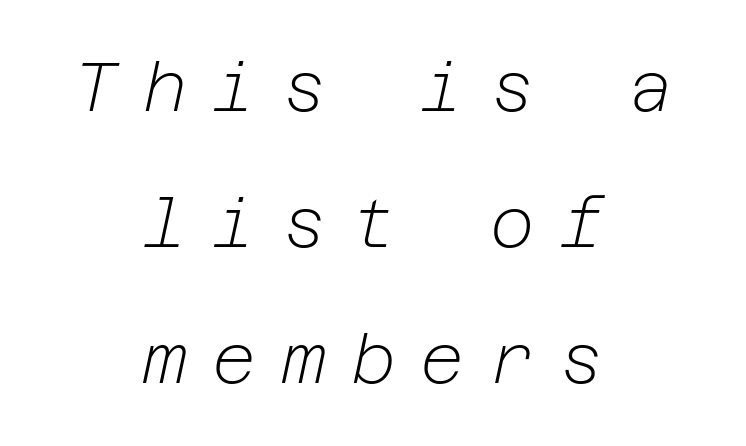
The image shows 68 px light type, italic (leaning right); set centered, loose line spacing (2.0x), unusually wide letter spacing (+0.37 em), not underlined; low stroke contrast and a medium x-height.
